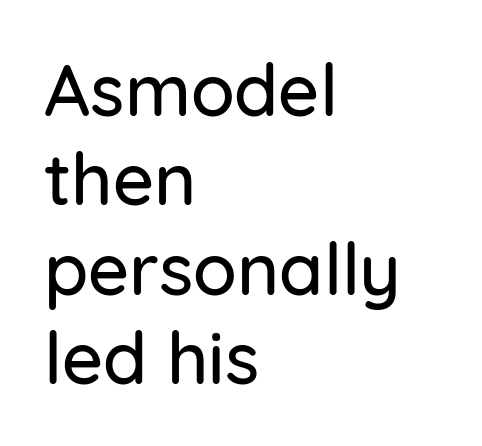
Note the varied advance widths — an 'i' is clearly narrower than an 'm'. Words appear dense and cohesive because spacing is normal. Layout note: lines flush left. Decoration check: the copy has no underline. This rendering employs a face without finishing strokes, i.e., a sans-serif. Style check: upright.
